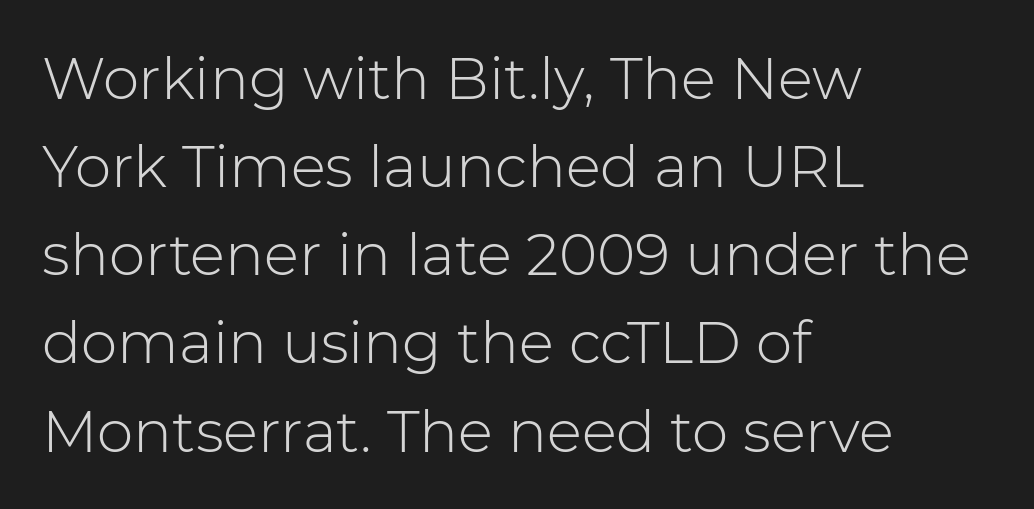
Spacing verdict: proportional, widths tailored to each character. Has an underline been added? It has not. The leading is moderate, giving the passage an even texture. The type sits square on the baseline with zero lean. Observe the ordinary spacing: letters are neighbours, not strangers.
